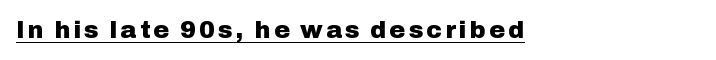
Caption: multi-line text, flush left, ragged right. This sample carries an underscore along the baseline area. The font is running at its bold setting. No italicization has been applied; the sample stays upright.
